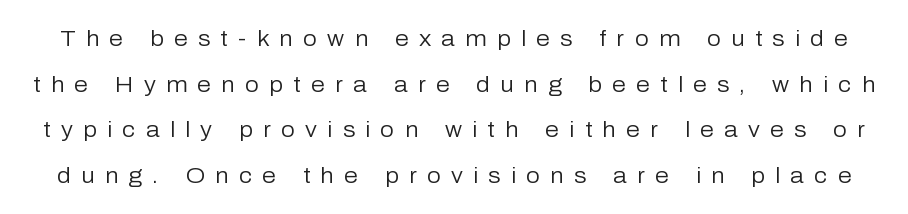
{"italic": "no", "bold": "no", "underline": "no", "line_spacing": "loose", "line_spacing_ratio": 2.07, "letter_spacing": "wide", "letter_spacing_em": 0.47, "glyph_px": 22}
